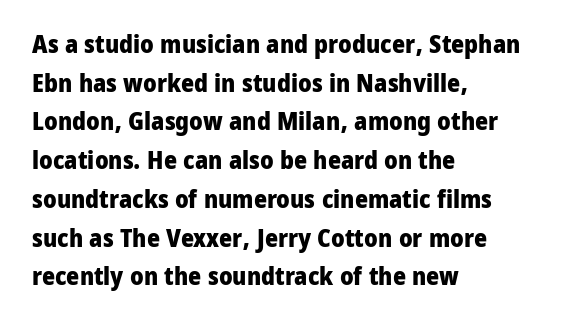
The image shows 25 px bold type, upright; set left-aligned, normal line spacing (1.55x), normal letter spacing, not underlined.
